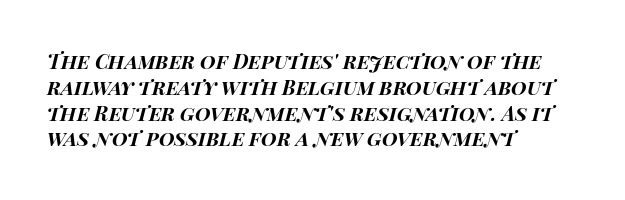
{"italic": "yes", "lean": "right", "slant_degrees": 14, "bold": "yes", "underline": "no", "align": "left", "line_spacing": "normal", "line_spacing_ratio": 1.29, "letter_spacing": "normal", "letter_spacing_em": 0.0, "glyph_px": 20}
